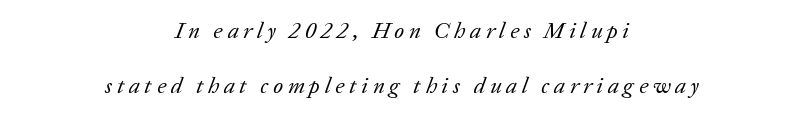
{"italic": "yes", "lean": "right", "slant_degrees": 20, "bold": "no", "underline": "no", "align": "center", "line_spacing": "loose", "line_spacing_ratio": 2.38, "letter_spacing": "wide", "letter_spacing_em": 0.2, "glyph_px": 23}
